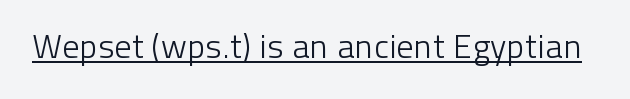
The image shows 34 px light sans-serif type, upright; set normal letter spacing, underlined; low stroke contrast and a medium x-height.
